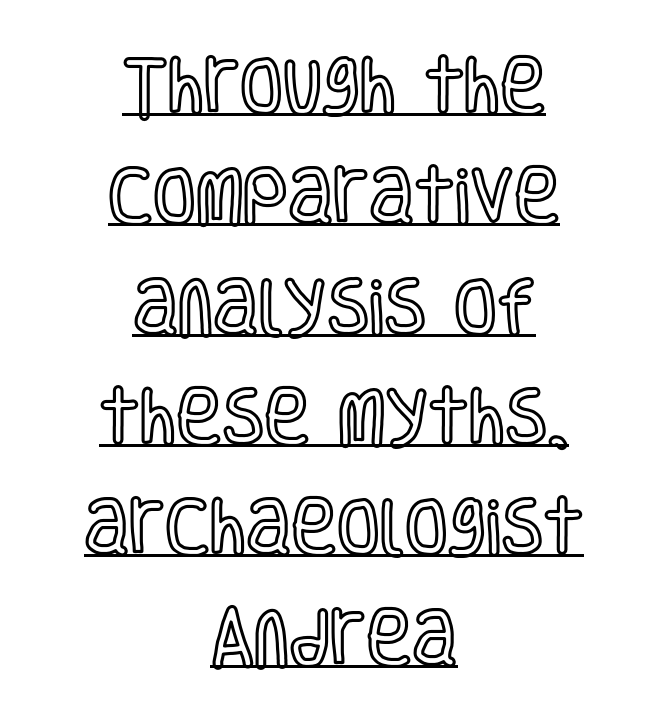
The image shows 62 px condensed type, upright; set centered, line spacing 1.78x, normal letter spacing, underlined; a large x-height.
